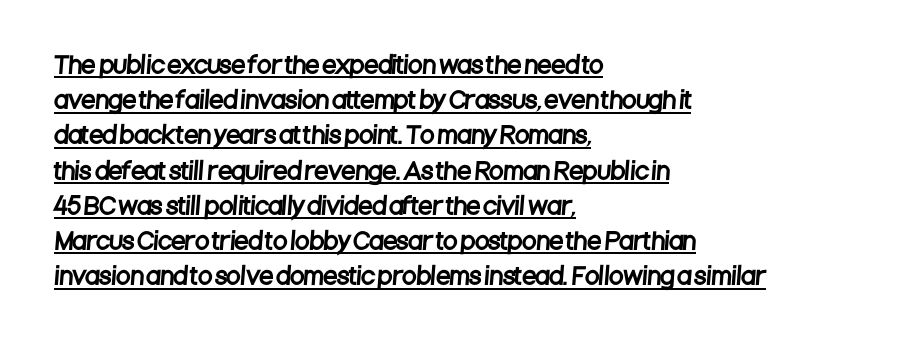
Q: Is the text underlined? A: Yes.
Q: How is the paragraph aligned? A: Left-aligned.
Q: Is the spacing between letters normal or unusually wide? A: Normal.
Q: Is the spacing between lines tight, normal or loose? A: Normal.
